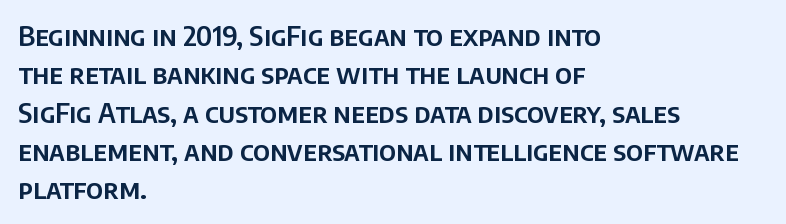
{"italic": "no", "underline": "no", "align": "left", "line_spacing": "normal", "line_spacing_ratio": 1.42, "letter_spacing": "normal", "letter_spacing_em": 0.0, "glyph_px": 27}
